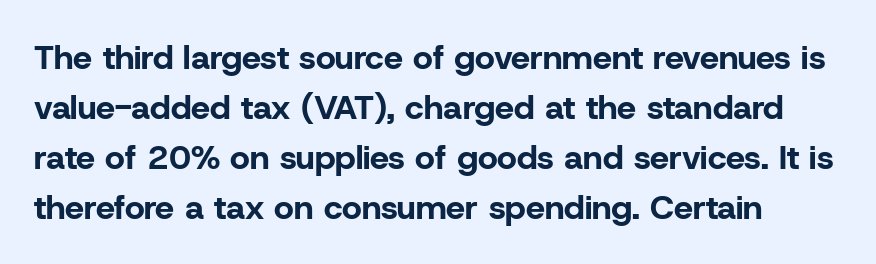
Note the varied advance widths — an 'i' is clearly narrower than an 'm'. This sample keeps an unexceptional amount of space between lines. Characters follow at the spacing the type designer built in. Every stem runs plumb, perpendicular to the baseline. Each glyph is drawn with heavy, bold strokes. No word sits above an underline.
